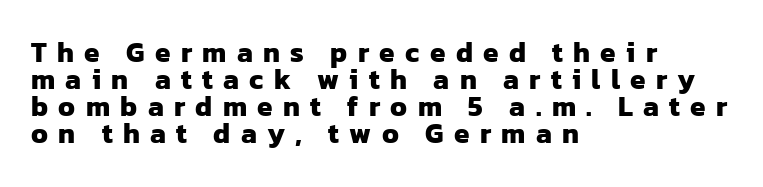
The image shows 28 px heavy sans-serif type; set left-aligned, tight line spacing (0.97x), unusually wide letter spacing (+0.37 em), not underlined; low stroke contrast and a medium x-height.
